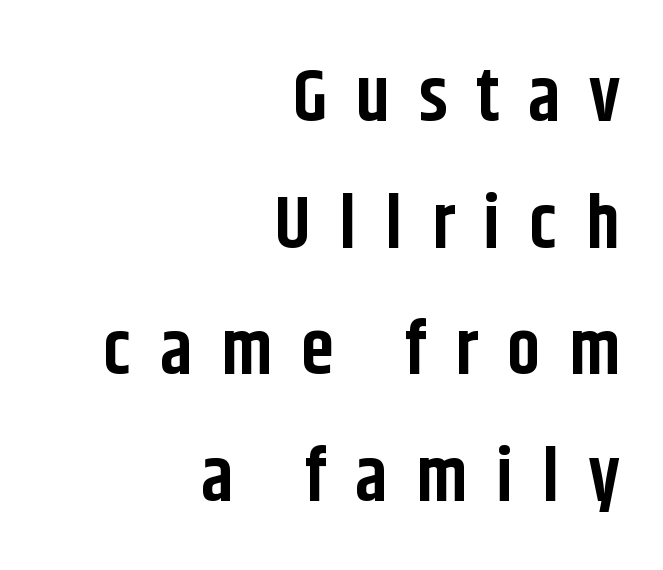
The passage shown is emphatically bold. The string is rendered with underlining switched off. A typesetter would label this face a sans. Tracking value appears strongly positive — letters spread wide.
